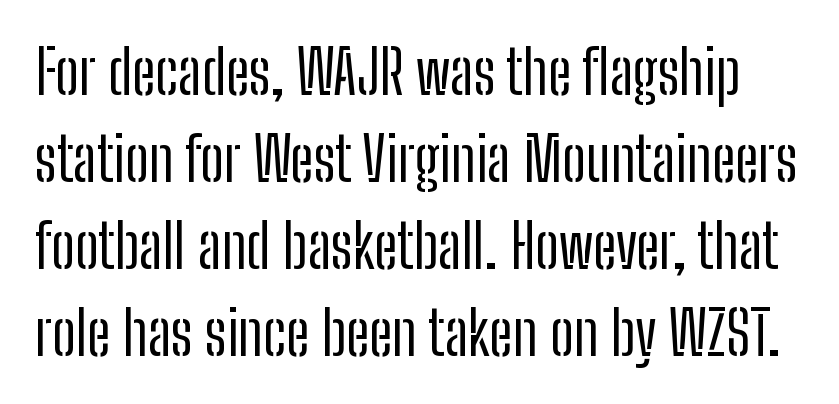
Q: Is the text bold? A: No.
Q: Is the text italic (slanted)? A: No, it is upright.
Q: Is the typeface a serif or a sans-serif typeface? A: Sans-serif.
Q: Is the text underlined? A: No.
Q: Is the spacing between letters normal or unusually wide? A: Normal.
Q: Is the spacing between lines tight, normal or loose? A: Normal.
Q: Width (condensed, normal, or wide)? A: Condensed.
Q: Stroke contrast? A: Low.
Q: x-height? A: Medium.
Q: Monospaced? A: No.
